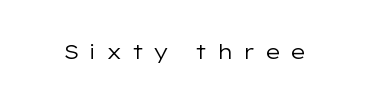
Q: Is the text bold? A: No.
Q: Is the text italic (slanted)? A: No, it is upright.
Q: Is the text underlined? A: No.
Q: Is the spacing between letters normal or unusually wide? A: Unusually wide.
